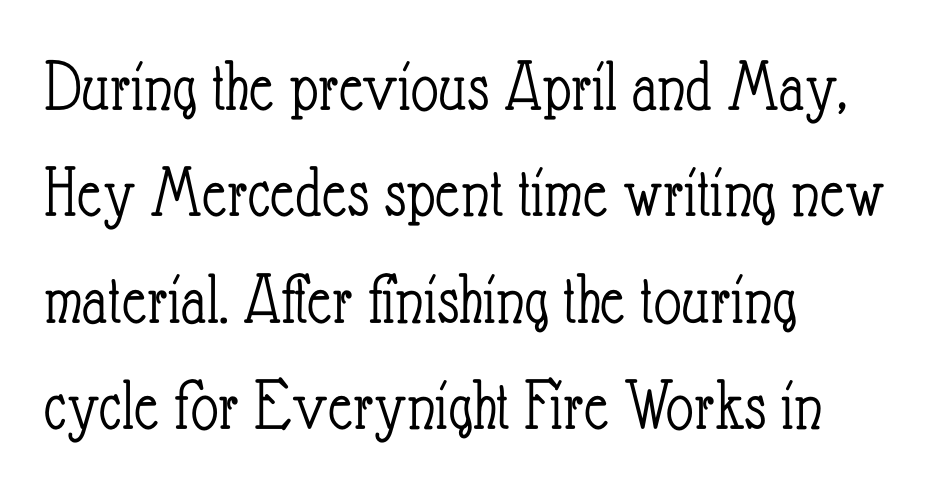
Q: Is the text bold? A: No.
Q: Is the text italic (slanted)? A: No, it is upright.
Q: Is the text underlined? A: No.
Q: How is the paragraph aligned? A: Left-aligned.
Q: Is the spacing between letters normal or unusually wide? A: Normal.
Q: Is the spacing between lines tight, normal or loose? A: Normal.
Q: Width (condensed, normal, or wide)? A: Condensed.
Q: Stroke contrast? A: Low.
Q: x-height? A: Small.
Q: Monospaced? A: No.
